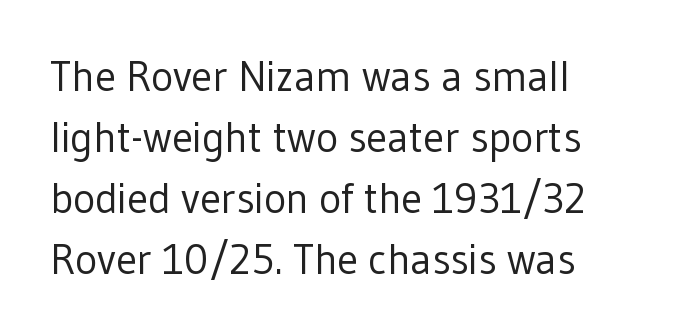
The horizontal fit of the characters is conventional and even. This rendering employs a face without finishing strokes, i.e., a sans-serif. Descenders are the only things crossing below the line. This sample has the flowing, uneven cadence of proportional lettering.
